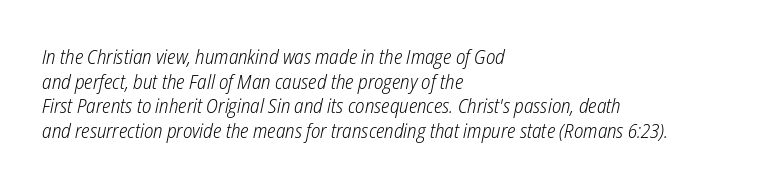
{"italic": "yes", "lean": "right", "slant_degrees": 12, "bold": "no", "underline": "no", "align": "left", "line_spacing_ratio": 1.23, "letter_spacing": "normal", "letter_spacing_em": 0.0, "glyph_px": 20}
